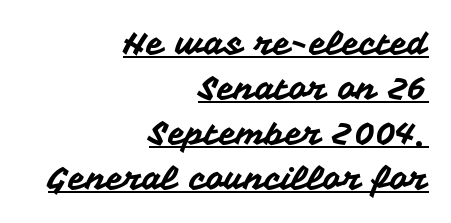
Spacing verdict: proportional, widths tailored to each character. Reading down the block, your eye finds every line finishing at a fixed right position. The line texture is even and compact thanks to regular tracking. The rendered words wear a rule along their underside. Reading down the column, the eye jumps a familiar distance to each next line.
